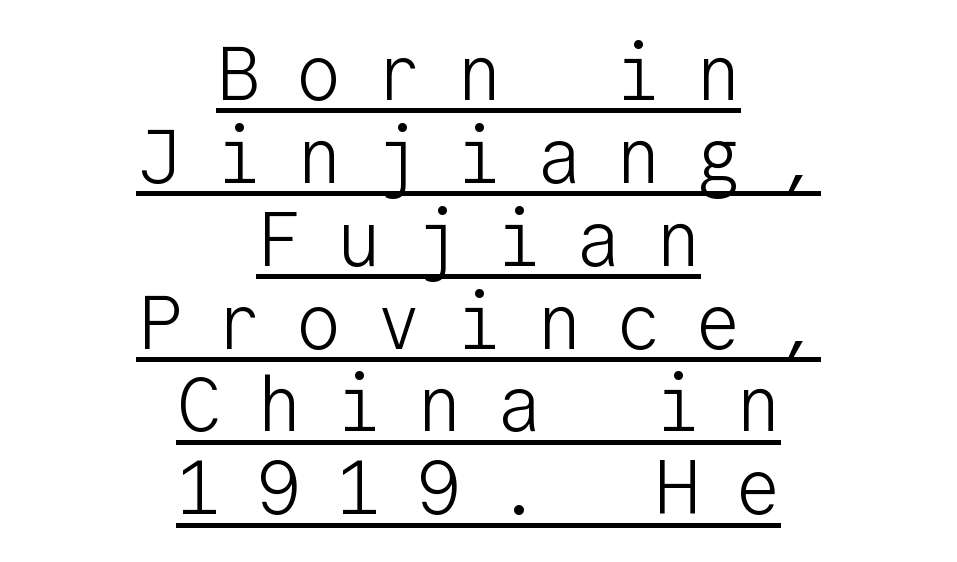
{"serif": "no", "italic": "no", "bold": "no", "weight": "light", "width": "normal", "stroke_contrast": "low", "x_height": "medium", "monospaced": "yes", "underline": "yes", "align": "center", "line_spacing": "tight", "line_spacing_ratio": 1.09, "letter_spacing": "wide", "letter_spacing_em": 0.45, "glyph_px": 76}
